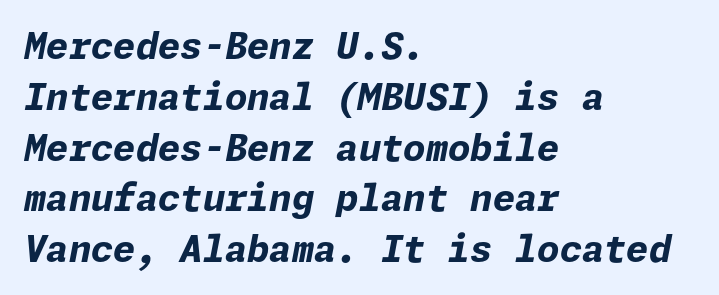
Baseline-to-baseline distance is the conventional proportion of letter height. What stands out about the letter spacing? Nothing — it is the standard amount. Typeset ragged right — the left edge is the straight one. Notice how the stems are inclined rather than vertical — that's the hallmark of italics. What weight is shown? A full bold with thick strokes. The gap between lines stays unmarked.
